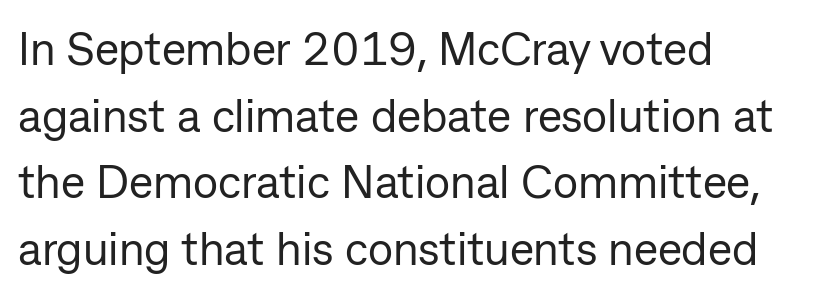
The image shows 46 px regular-weight sans-serif type, upright; set left-aligned, normal line spacing (1.45x), normal letter spacing, not underlined; low stroke contrast and a medium x-height.
